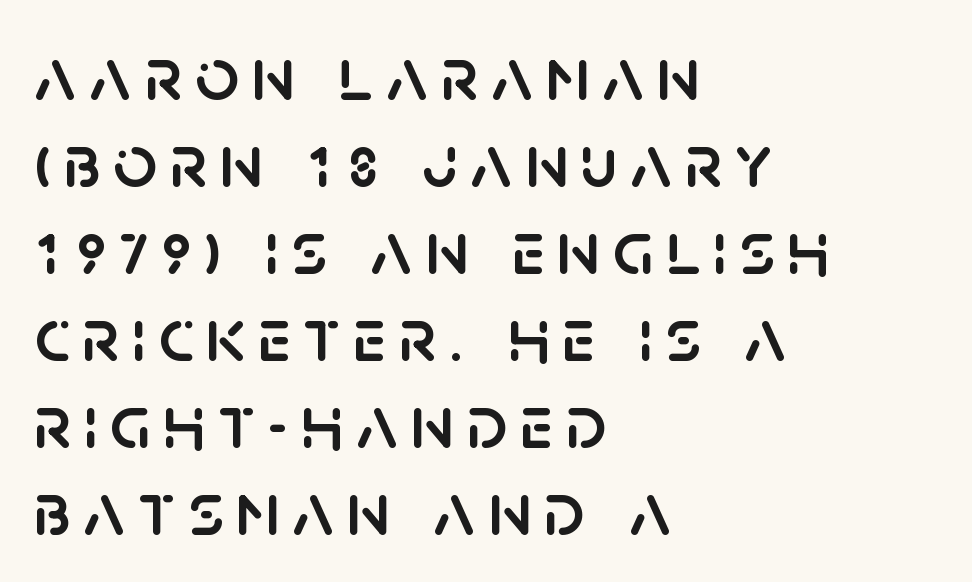
The image shows 77 px sans-serif type, upright; set left-aligned, tight line spacing (1.13x), not underlined; low stroke contrast and a large x-height.
